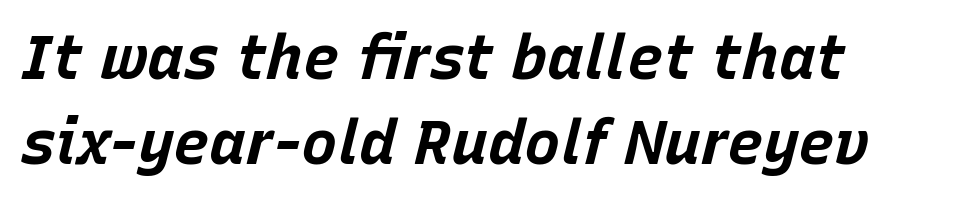
A typesetter would call this proportional, since set widths differ per character. Plenty of ink on the page — the face is bold. The face used here is rendered with its standard letterfit. Each new line begins a customary step beneath the previous one.
